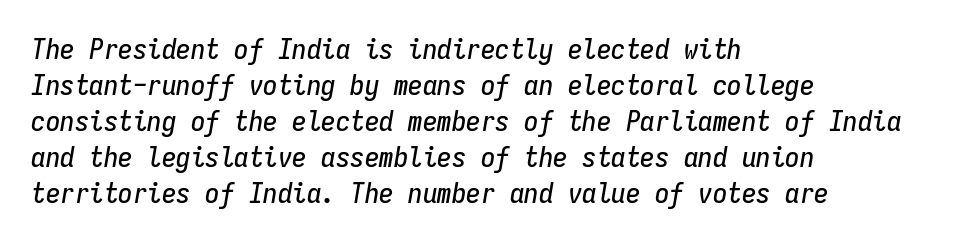
The image shows 29 px condensed type, italic (leaning right), monospaced; set left-aligned, line spacing 1.24x, normal letter spacing, not underlined; low stroke contrast and a medium x-height.
